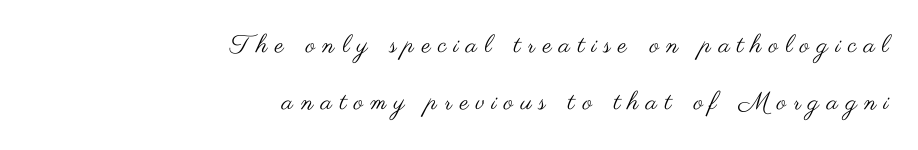
The image shows 25 px text type; set right-aligned, loose line spacing (2.27x), unusually wide letter spacing (+0.3 em), not underlined.
